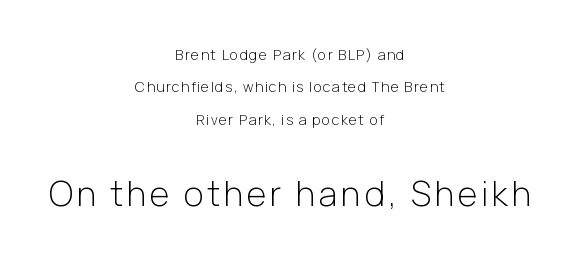
Q: Is the text bold? A: No.
Q: Is the text italic (slanted)? A: No, it is upright.
Q: Is the typeface a serif or a sans-serif typeface? A: Sans-serif.
Q: Is the text underlined? A: No.
Q: How is the paragraph aligned? A: Centered.
Q: Is the spacing between lines tight, normal or loose? A: Loose.
Q: Which block of text is set in a larger size, the first (top) or the second (bottom)? A: The second (bottom) one.
Q: Width (condensed, normal, or wide)? A: Normal.
Q: Stroke contrast? A: Low.
Q: x-height? A: Medium.
Q: Monospaced? A: No.
